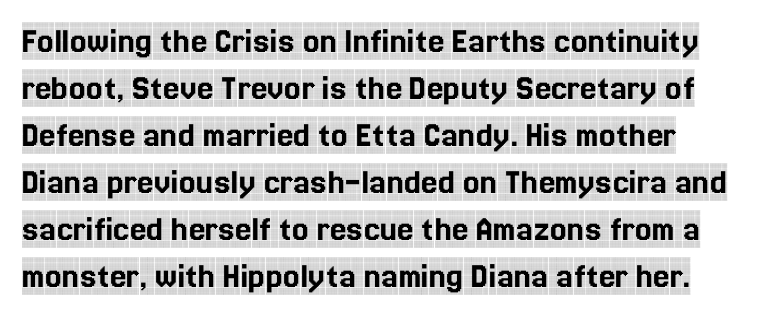
{"serif": "yes", "italic": "no", "width": "condensed", "x_height": "large", "monospaced": "no", "underline": "no", "line_spacing": "normal", "line_spacing_ratio": 1.27, "letter_spacing": "normal", "letter_spacing_em": 0.0, "glyph_px": 37}
